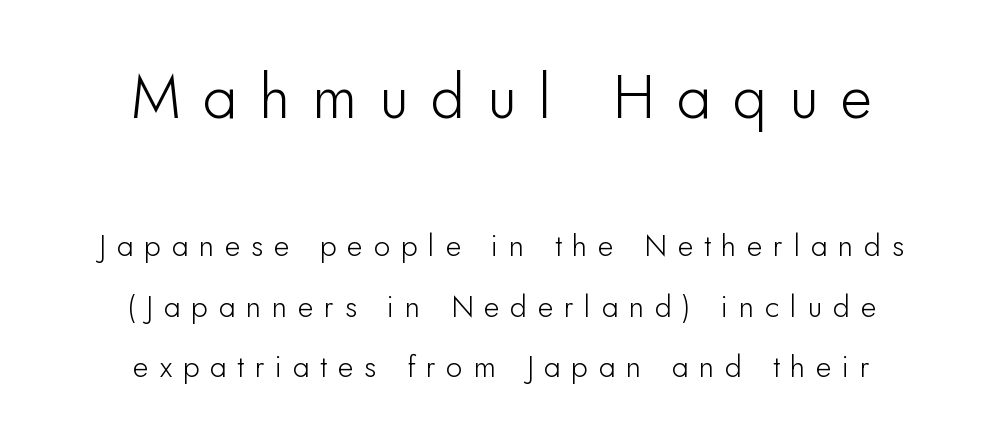
Q: Is the text italic (slanted)? A: No, it is upright.
Q: Is the typeface a serif or a sans-serif typeface? A: Sans-serif.
Q: Is the text underlined? A: No.
Q: How is the paragraph aligned? A: Centered.
Q: Is the spacing between letters normal or unusually wide? A: Unusually wide.
Q: Is the spacing between lines tight, normal or loose? A: Loose.
Q: Which block of text is set in a larger size, the first (top) or the second (bottom)? A: The first (top) one.
Q: Width (condensed, normal, or wide)? A: Normal.
Q: Stroke contrast? A: Low.
Q: x-height? A: Small.
Q: Monospaced? A: No.
